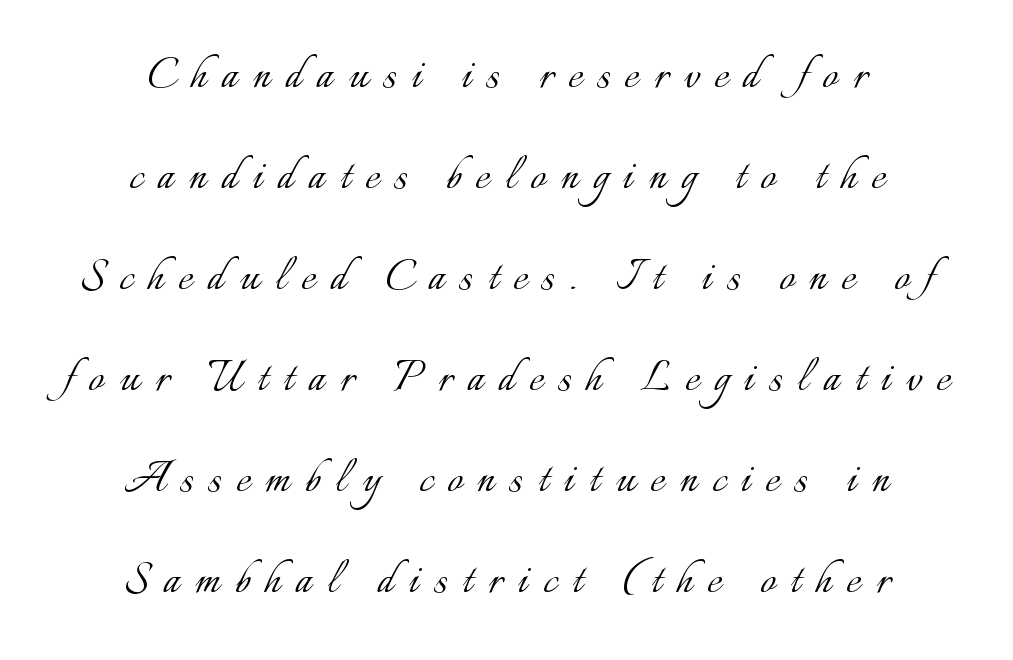
{"bold": "no", "weight": "light", "width": "normal", "stroke_contrast": "low", "x_height": "small", "monospaced": "no", "underline": "no", "align": "center", "line_spacing_ratio": 1.87, "letter_spacing": "wide", "letter_spacing_em": 0.28, "glyph_px": 54}
